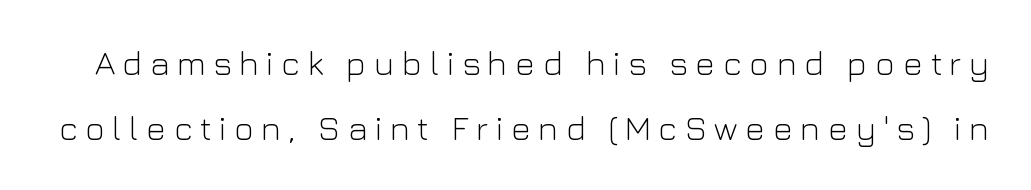
Check where the strokes stop: nothing finishes them off — pure sans. Looks like regular typesetting: each glyph gets only the width it needs. This sample uses an upright cut, with every glyph sitting square on the baseline. Characters follow at a spacing far wider than the type designer built in.
